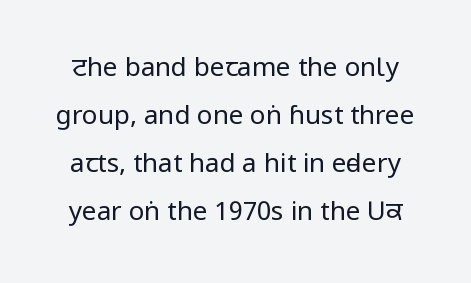
The image shows 26 px text type, upright; set line spacing 1.84x, normal letter spacing, not underlined.
